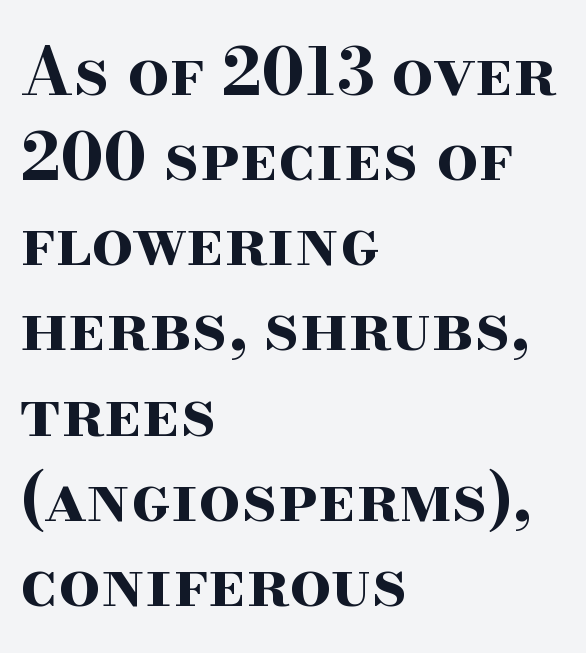
The image shows 66 px bold, wide serif type, upright; set left-aligned, normal line spacing (1.29x), normal letter spacing, not underlined; high stroke contrast and a small x-height.
